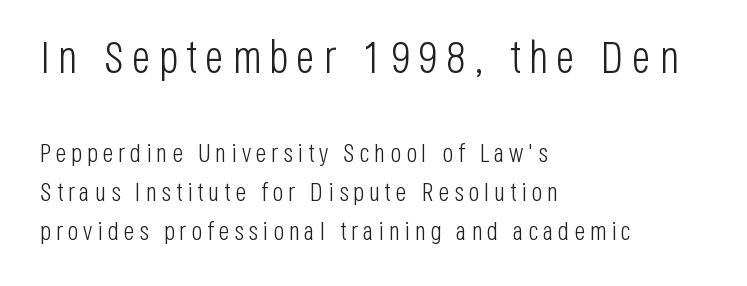
The image shows 45 px light, condensed sans-serif type, upright; set left-aligned, normal line spacing (1.5x), not underlined; the first (top) block is 1.73x larger; low stroke contrast and a large x-height.
